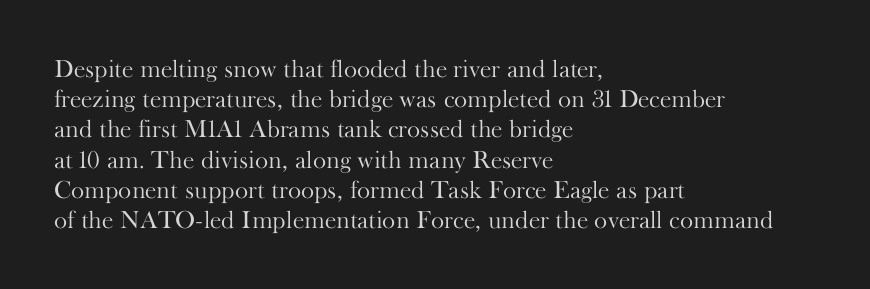
The image shows 25 px text type, upright; set left-aligned, line spacing 1.21x, normal letter spacing, not underlined.
